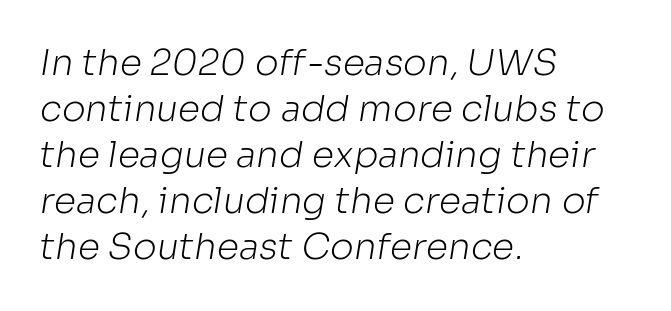
Reading down the column, the eye jumps a familiar distance to each next line. Alignment: flush left. Plain, unruled lines of type. Note the varied advance widths — an 'i' is clearly narrower than an 'm'.
